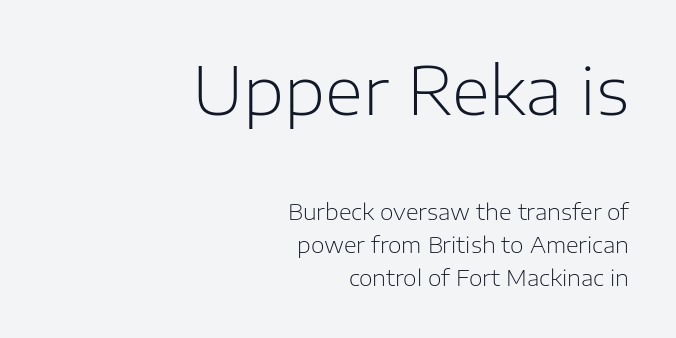
The image shows 66 px light sans-serif type, upright; set right-aligned, normal line spacing (1.48x), normal letter spacing, not underlined; the first (top) block is 3.0x larger; low stroke contrast and a medium x-height.
